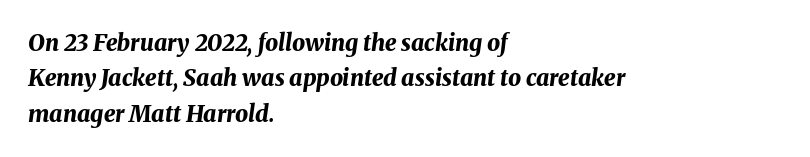
The image shows 23 px bold type, italic (leaning right); set left-aligned, normal line spacing (1.54x), normal letter spacing, not underlined.
